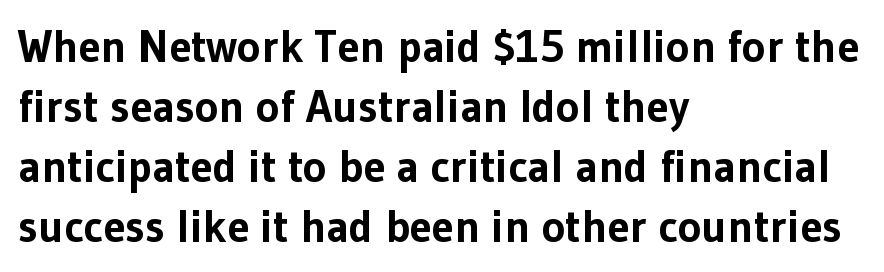
The passage shown is emphatically bold. Tracking value appears to be zero — textbook default spacing. You can tell from the bare stems that sans-serif type was used. This sample has the flowing, uneven cadence of proportional lettering. The specimen omits any rule beneath the text block's lines.
